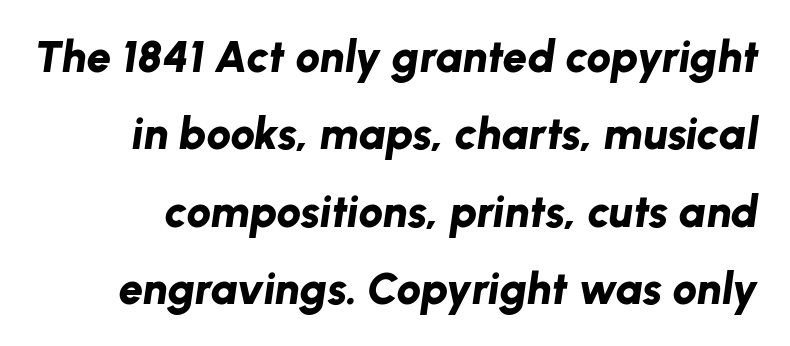
{"italic": "yes", "lean": "right", "slant_degrees": 8, "bold": "yes", "weight": "bold", "width": "normal", "stroke_contrast": "low", "x_height": "medium", "monospaced": "no", "underline": "no", "line_spacing_ratio": 1.76, "letter_spacing": "normal", "letter_spacing_em": 0.0, "glyph_px": 44}
